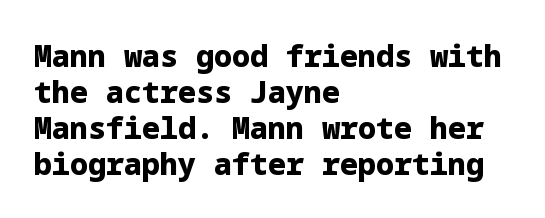
The image shows 30 px heavy sans-serif type, upright; set left-aligned, line spacing 1.2x, normal letter spacing, not underlined; low stroke contrast and a medium x-height.
